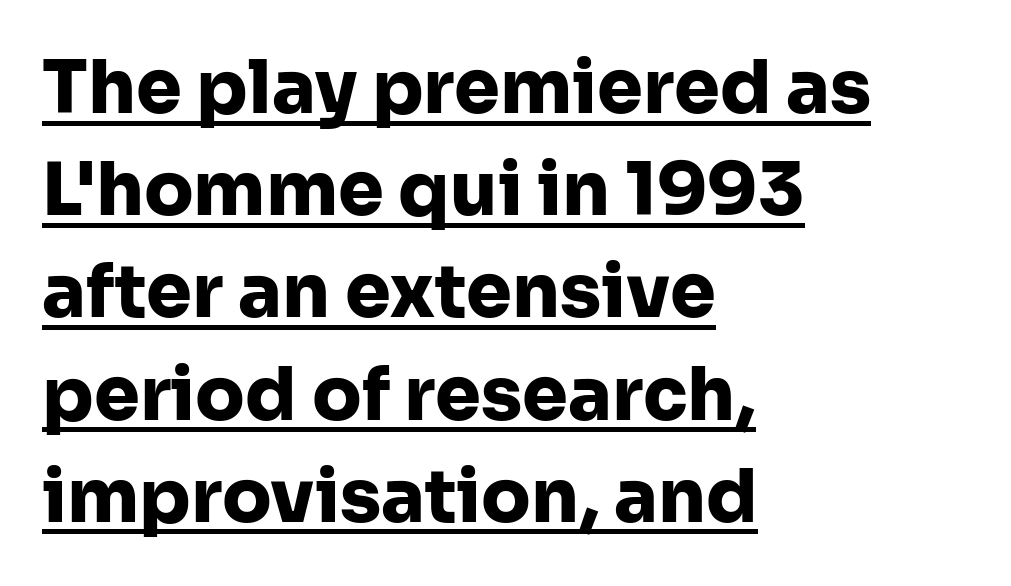
Check the space under the baseline: a stroke is drawn there. The face used here has the dense, thick strokes of a bold. The rendering keeps characters at their native spacing. The lines are quadded left.
